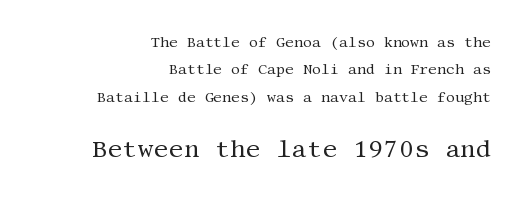
The image shows 24 px text type, upright; set right-aligned, loose line spacing (1.95x), normal letter spacing, not underlined; the second (bottom) block is 1.71x larger.
